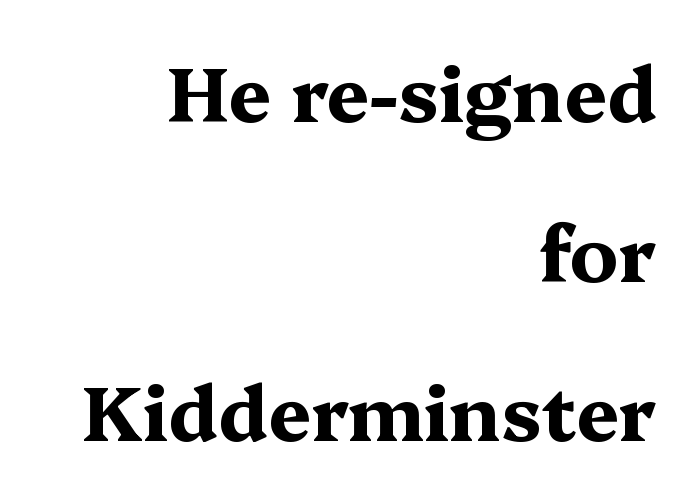
The image shows 76 px bold, wide serif type, upright; set right-aligned, loose line spacing (2.1x), normal letter spacing, not underlined; medium stroke contrast and a medium x-height.
